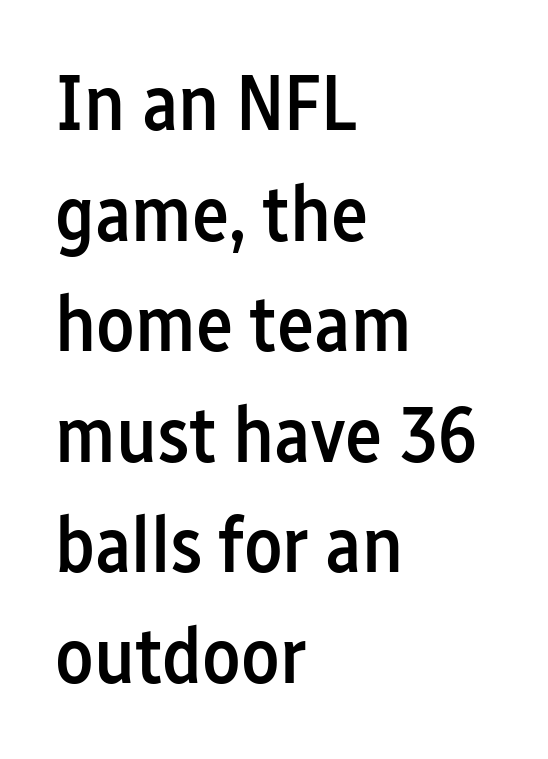
{"serif": "no", "italic": "no", "bold": "semi", "weight": "semibold", "width": "condensed", "stroke_contrast": "low", "x_height": "medium", "monospaced": "no", "underline": "no", "align": "left", "line_spacing": "normal", "line_spacing_ratio": 1.4, "letter_spacing": "normal", "letter_spacing_em": 0.0, "glyph_px": 79}
